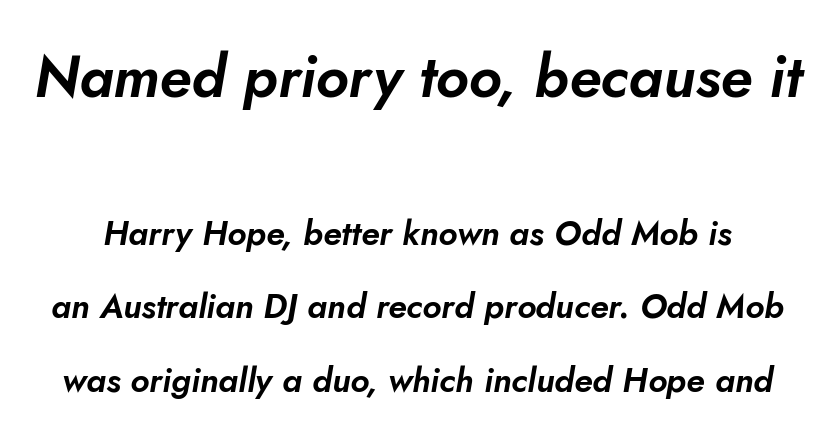
The image shows 59 px text type, italic (leaning right); set loose line spacing (2.16x), normal letter spacing, not underlined; the first (top) block is 1.74x larger; low stroke contrast and a small x-height.
